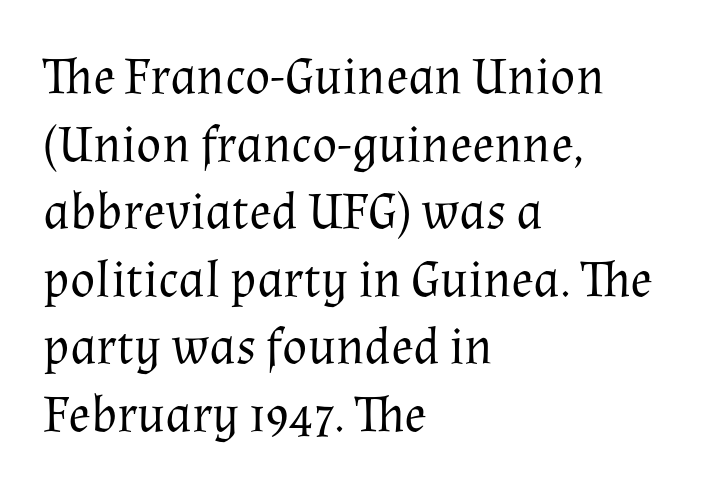
Q: Is the text bold? A: No.
Q: Is the text italic (slanted)? A: No, it is upright.
Q: Is the typeface a serif or a sans-serif typeface? A: Serif.
Q: Is the text underlined? A: No.
Q: How is the paragraph aligned? A: Left-aligned.
Q: Is the spacing between letters normal or unusually wide? A: Normal.
Q: Is the spacing between lines tight, normal or loose? A: Normal.
Q: Width (condensed, normal, or wide)? A: Normal.
Q: Stroke contrast? A: Medium.
Q: x-height? A: Medium.
Q: Monospaced? A: No.
